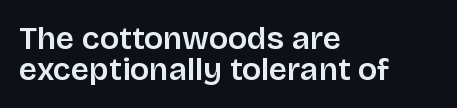
The block of text is dense from top to bottom, with scant space between rows. Default kerning and tracking; the words read as compact shapes. Does the type have serifs? No, each stem ends abruptly. The rendering anchors every line to the left-hand side. This sample uses an upright cut, with every glyph sitting square on the baseline.
